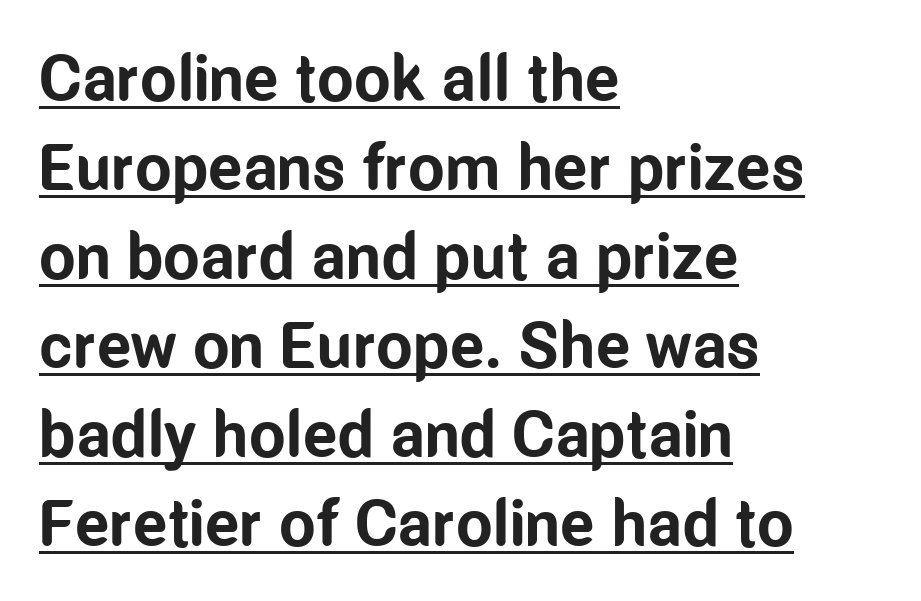
The image shows 65 px bold, condensed sans-serif type, upright; set left-aligned, normal line spacing (1.37x), normal letter spacing, underlined; low stroke contrast and a medium x-height.
